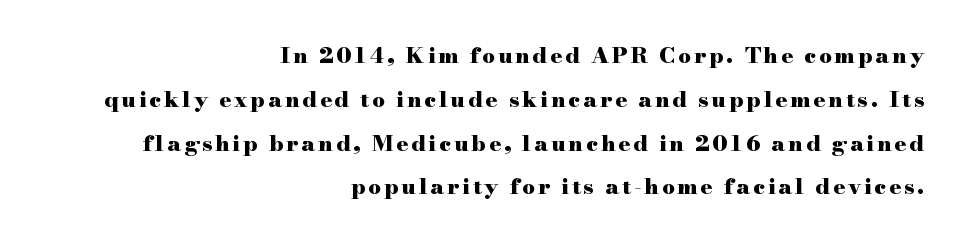
Q: Is the text bold? A: Yes.
Q: Is the text italic (slanted)? A: No, it is upright.
Q: Is the text underlined? A: No.
Q: How is the paragraph aligned? A: Right-aligned.
Q: Is the spacing between lines tight, normal or loose? A: Loose.
